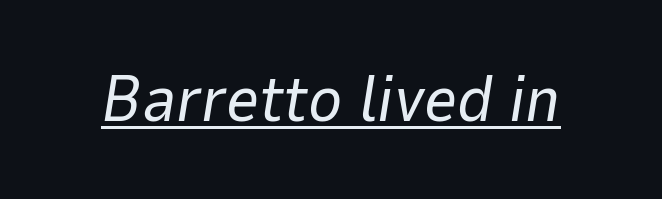
The image shows 65 px regular-weight type, italic (leaning right); set normal letter spacing, underlined; low stroke contrast and a medium x-height.
